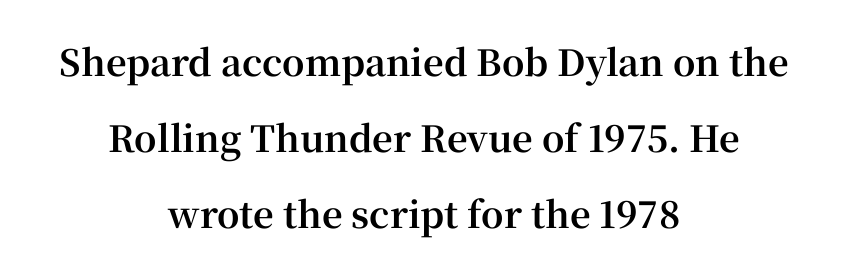
Q: Is the text bold? A: Yes.
Q: Is the text italic (slanted)? A: No, it is upright.
Q: Is the typeface a serif or a sans-serif typeface? A: Serif.
Q: Is the text underlined? A: No.
Q: How is the paragraph aligned? A: Centered.
Q: Is the spacing between letters normal or unusually wide? A: Normal.
Q: Is the spacing between lines tight, normal or loose? A: Loose.
Q: Width (condensed, normal, or wide)? A: Normal.
Q: Stroke contrast? A: High.
Q: x-height? A: Medium.
Q: Monospaced? A: No.
